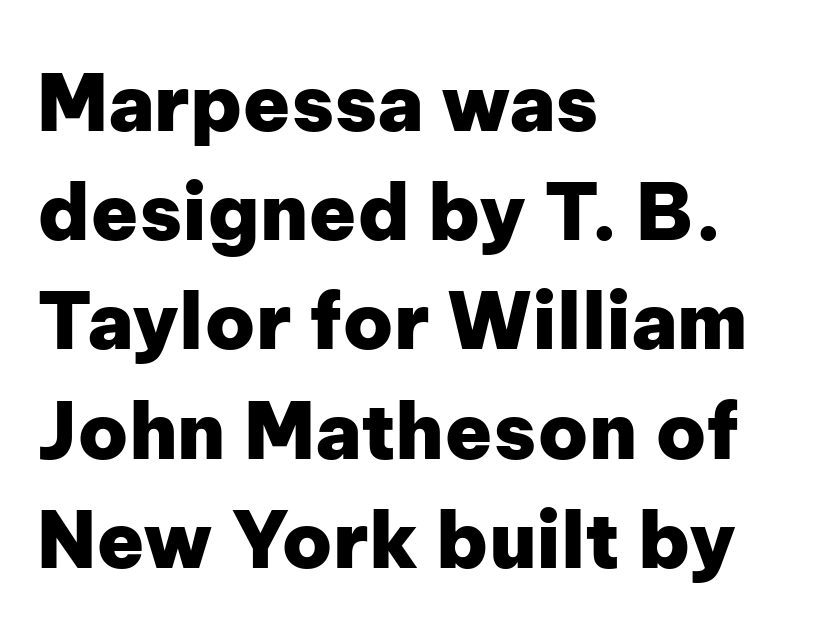
Q: Is the text bold? A: Yes.
Q: Is the text italic (slanted)? A: No, it is upright.
Q: Is the typeface a serif or a sans-serif typeface? A: Sans-serif.
Q: Is the text underlined? A: No.
Q: How is the paragraph aligned? A: Left-aligned.
Q: Is the spacing between letters normal or unusually wide? A: Normal.
Q: Is the spacing between lines tight, normal or loose? A: Normal.
Q: Width (condensed, normal, or wide)? A: Normal.
Q: Stroke contrast? A: Low.
Q: x-height? A: Medium.
Q: Monospaced? A: No.
